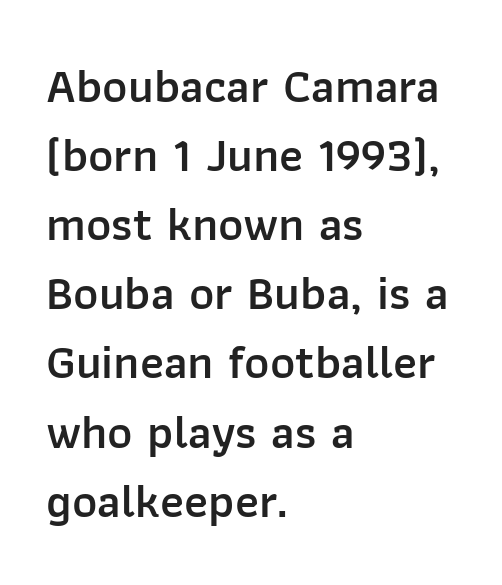
{"serif": "no", "italic": "no", "bold": "semi", "weight": "semibold", "width": "normal", "stroke_contrast": "low", "x_height": "medium", "monospaced": "no", "underline": "no", "align": "left", "line_spacing": "normal", "line_spacing_ratio": 1.44, "letter_spacing": "normal", "letter_spacing_em": 0.0, "glyph_px": 48}
